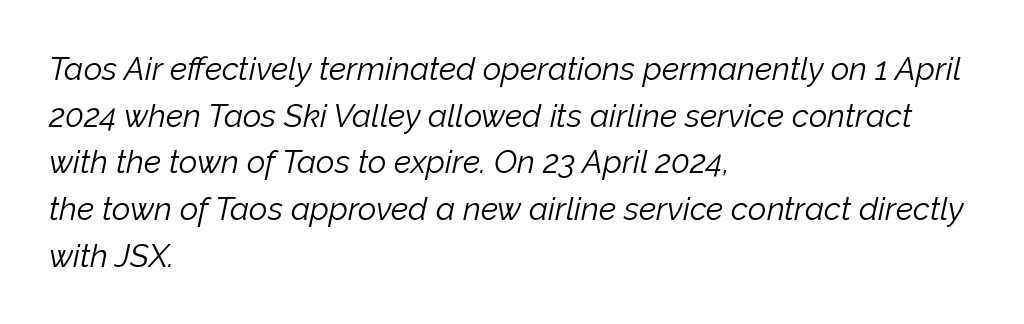
The strokes carry an ordinary text weight at most. The rag falls on the right side of this text block. There is no visible air inserted between adjacent glyphs. One glance says typical: line gaps are just what's usual.
